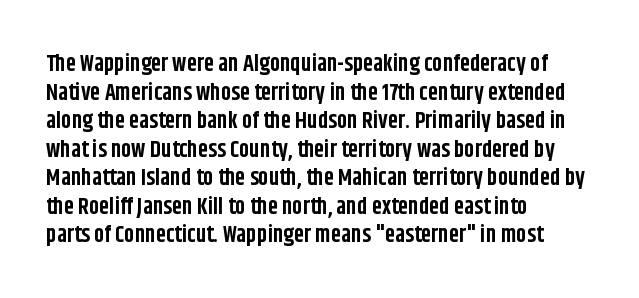
The image shows 23 px bold type, upright; set left-aligned, line spacing 1.24x, normal letter spacing, not underlined.
